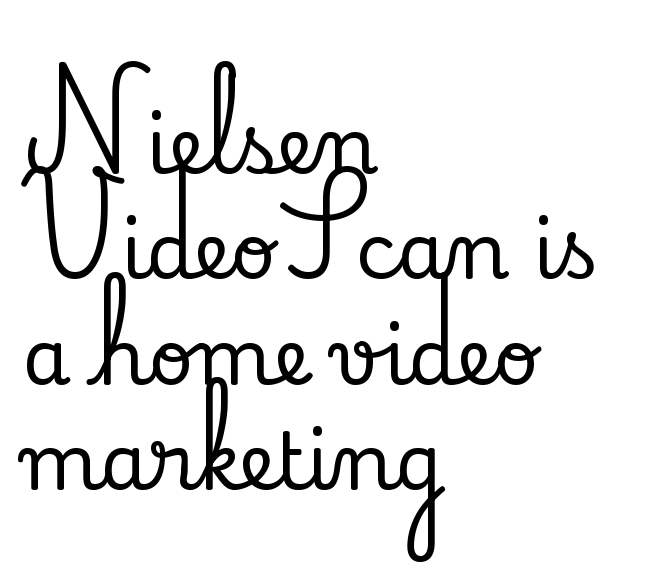
The image shows 78 px serif type, upright; set left-aligned, normal line spacing (1.35x), normal letter spacing, not underlined; low stroke contrast and a small x-height.
